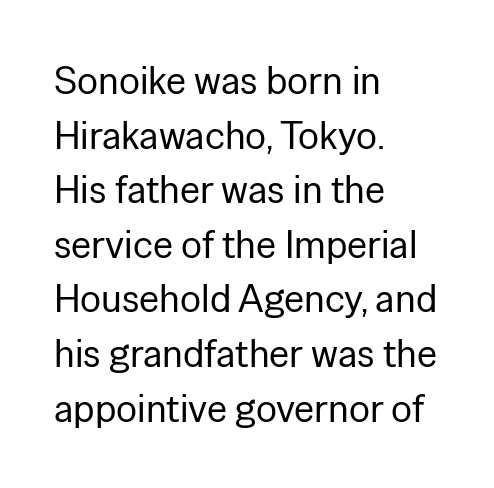
Character widths vary here, with narrow letters taking less room than wide ones. Counters stay open thanks to moderate or lighter strokes. Characters remain perfectly vertical along every line. The lines are quadded left.
